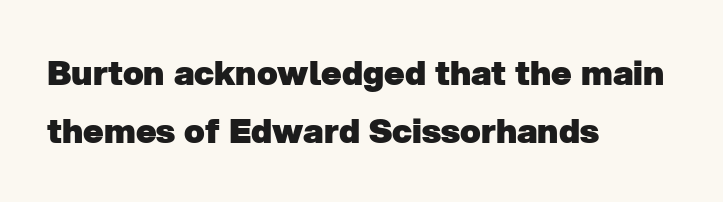
The paragraph shown leans on its left margin. Set as a true bold cut, around the 700 mark. Baseline-to-baseline distance is the conventional proportion of letter height. Beneath every word, the page is bare. Regarding serifs, this sample does without them. Spacing verdict: proportional, widths tailored to each character.
